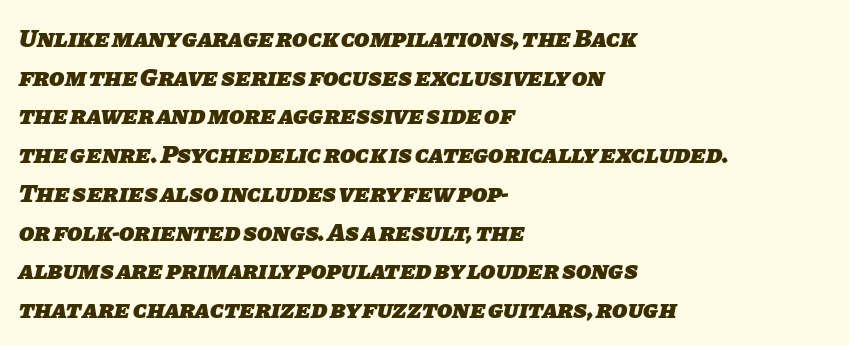
The ragged edge is on the right, which tells us the setting is flush left. Any mark beneath the type? The region is blank. The letters sit at their default tracking, neither squeezed nor spread. The face used here has the dense, thick strokes of a bold. Interline gaps are of average width in this sample.
